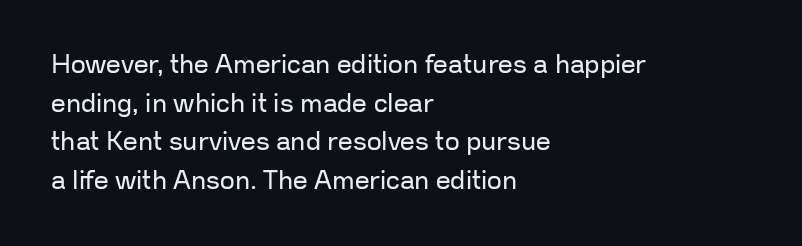
Q: Is the text bold? A: No.
Q: Is the text italic (slanted)? A: No, it is upright.
Q: Is the text underlined? A: No.
Q: How is the paragraph aligned? A: Left-aligned.
Q: Is the spacing between letters normal or unusually wide? A: Normal.
Q: Is the spacing between lines tight, normal or loose? A: Normal.
